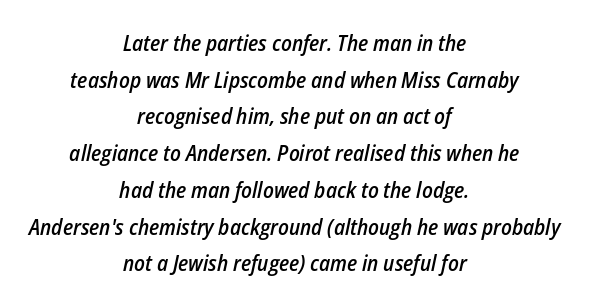
{"italic": "yes", "lean": "right", "slant_degrees": 12, "bold": "semi", "underline": "no", "align": "center", "line_spacing": "normal", "line_spacing_ratio": 1.67, "letter_spacing": "normal", "letter_spacing_em": 0.0, "glyph_px": 22}
